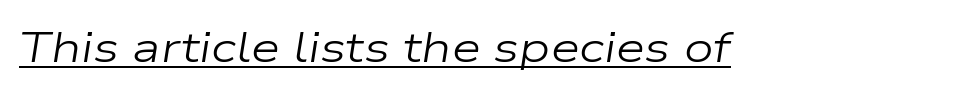
The image shows 42 px regular-weight, wide type, italic (leaning right); set normal letter spacing, underlined; low stroke contrast and a medium x-height.
